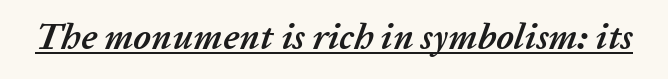
The strokes are fattened all the way to bold. Here the glyphs are tracked normally, forming tight word shapes. Is this a fixed-width face? No — the glyphs have proportional, varying widths. Designer's note — italics engaged. This rendering features underlined lettering.
